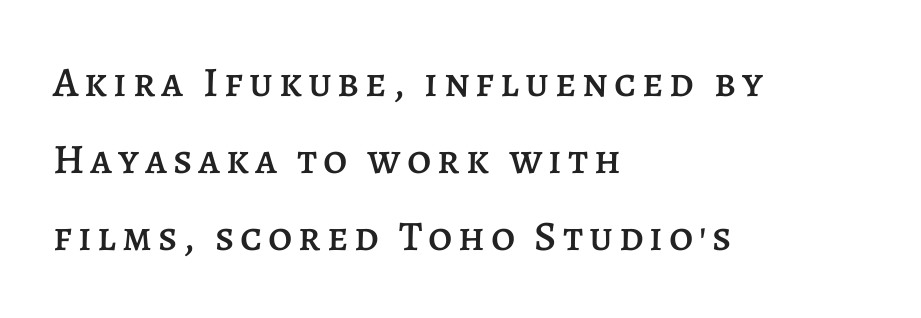
{"italic": "no", "width": "normal", "stroke_contrast": "low", "x_height": "large", "monospaced": "no", "underline": "no", "align": "left", "line_spacing_ratio": 1.83, "glyph_px": 42}
